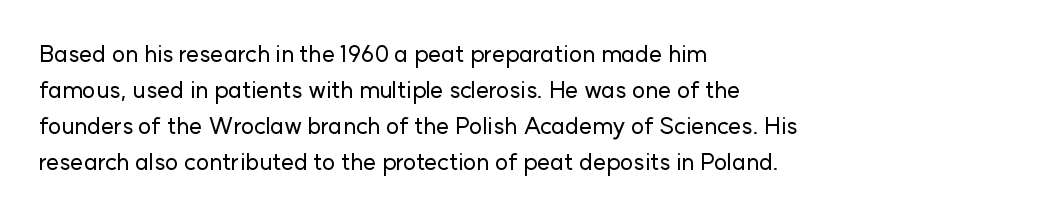
The image shows 23 px text type, upright; set left-aligned, normal line spacing (1.56x), normal letter spacing, not underlined.
